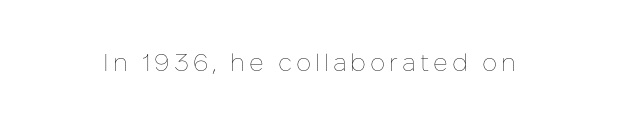
The image shows 24 px text type, upright; set not underlined.
